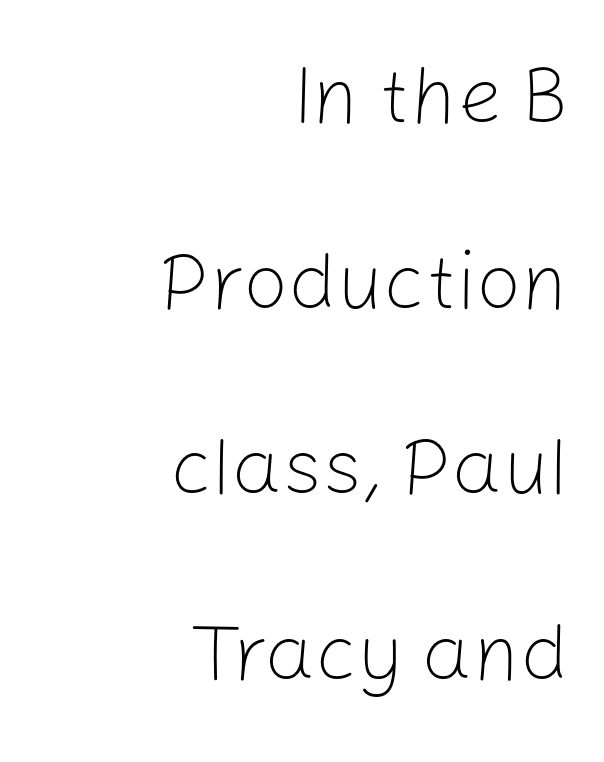
Each letter keeps its own natural width here, so spacing adapts to shape. The face used here is rendered with its standard letterfit. Stem width sits at or under what a default text font uses. This rendering employs a face without finishing strokes, i.e., a sans-serif. This sample is right-justified, so line beginnings fall wherever the words allow.
